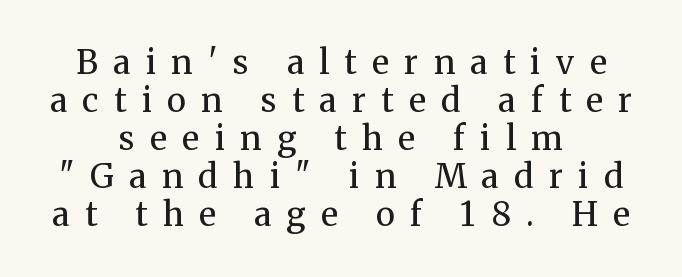
{"serif": "yes", "italic": "no", "bold": "no", "weight": "regular", "width": "normal", "stroke_contrast": "medium", "x_height": "medium", "monospaced": "no", "underline": "no", "align": "center", "line_spacing": "tight", "line_spacing_ratio": 1.15, "letter_spacing": "wide", "letter_spacing_em": 0.47, "glyph_px": 33}
